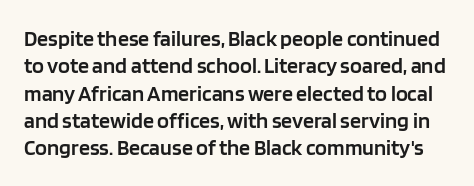
{"italic": "no", "bold": "semi", "underline": "no", "line_spacing_ratio": 1.24, "letter_spacing": "normal", "letter_spacing_em": 0.0, "glyph_px": 22}
